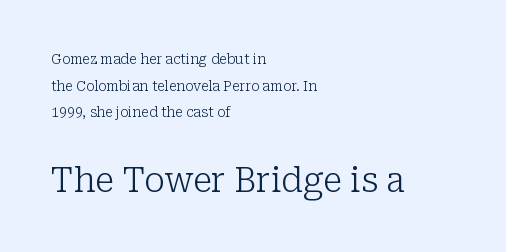
The image shows 35 px light serif type, upright; set left-aligned, loose line spacing (1.9x), normal letter spacing, not underlined; the second (bottom) block is 2.5x larger; low stroke contrast and a medium x-height.
